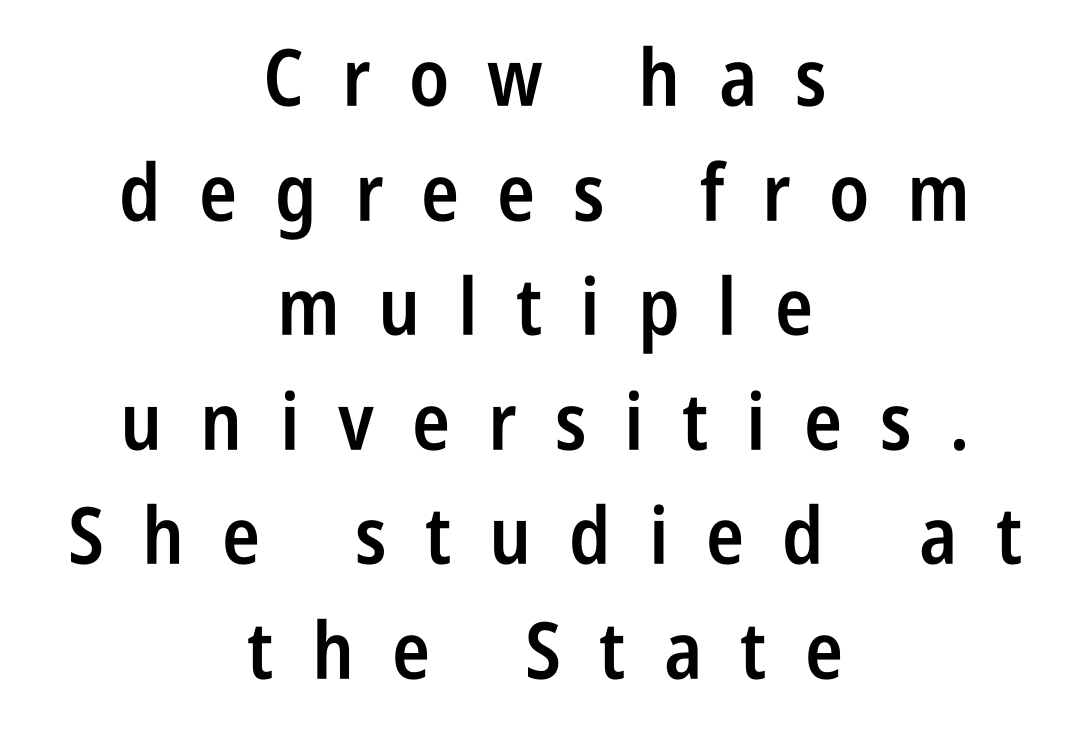
Letters rest on an invisible, unmarked baseline. Each letter keeps its own natural width here, so spacing adapts to shape. Does the weight exceed regular? Yes, but only to semibold. Ordinary non-slanted type is in use.
